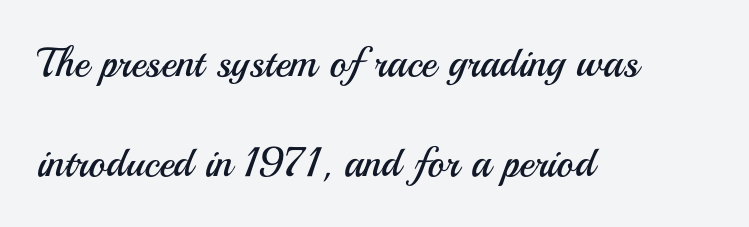
Q: Is the text bold? A: No.
Q: Is the text italic (slanted)? A: Yes.
Q: Is the typeface a serif or a sans-serif typeface? A: Sans-serif.
Q: Is the text underlined? A: No.
Q: How is the paragraph aligned? A: Left-aligned.
Q: Is the spacing between letters normal or unusually wide? A: Normal.
Q: Is the spacing between lines tight, normal or loose? A: Loose.
Q: Width (condensed, normal, or wide)? A: Normal.
Q: Stroke contrast? A: Medium.
Q: x-height? A: Small.
Q: Monospaced? A: No.
